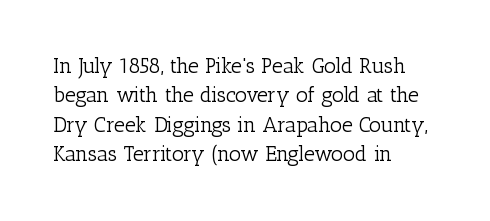
Q: Is the text bold? A: No.
Q: Is the text italic (slanted)? A: No, it is upright.
Q: Is the text underlined? A: No.
Q: How is the paragraph aligned? A: Left-aligned.
Q: Is the spacing between letters normal or unusually wide? A: Normal.
Q: Is the spacing between lines tight, normal or loose? A: Normal.
